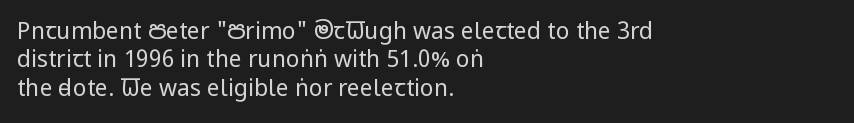
{"italic": "no", "bold": "no", "underline": "no", "align": "left", "line_spacing_ratio": 1.23, "letter_spacing": "normal", "letter_spacing_em": 0.0, "glyph_px": 23}
